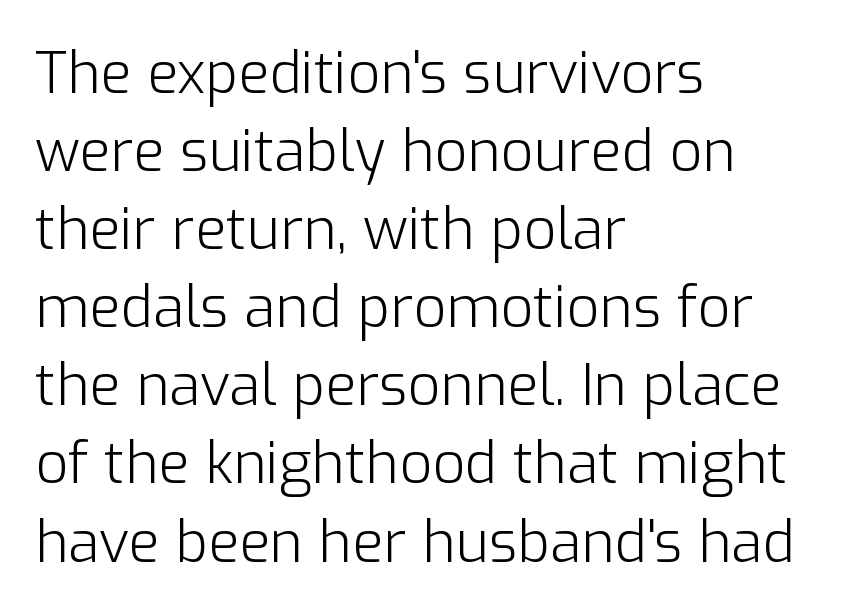
What stands out about the letter spacing? Nothing — it is the standard amount. Anything drawn beneath the words? Only blank space. The space between consecutive lines is moderate. Ink coverage per letter is moderate at most. The rendering uses natural spacing where letterforms have individual widths.
